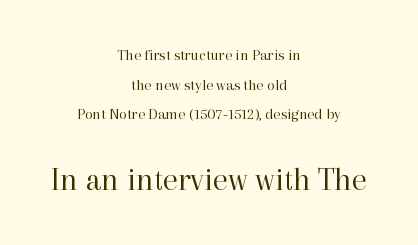
Q: Is the text bold? A: No.
Q: Is the text italic (slanted)? A: No, it is upright.
Q: Is the typeface a serif or a sans-serif typeface? A: Serif.
Q: Is the text underlined? A: No.
Q: How is the paragraph aligned? A: Centered.
Q: Is the spacing between letters normal or unusually wide? A: Normal.
Q: Which block of text is set in a larger size, the first (top) or the second (bottom)? A: The second (bottom) one.
Q: Width (condensed, normal, or wide)? A: Normal.
Q: Stroke contrast? A: High.
Q: x-height? A: Medium.
Q: Monospaced? A: No.
